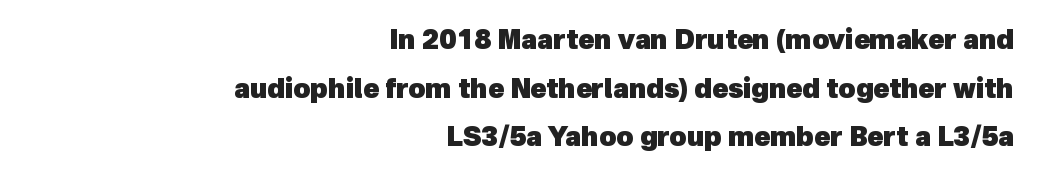
The image shows 26 px bold type; set right-aligned, line spacing 1.87x, normal letter spacing, not underlined.
